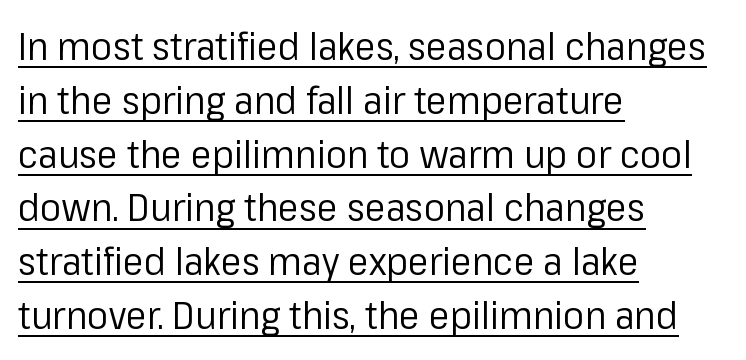
{"serif": "no", "italic": "no", "bold": "no", "weight": "regular", "width": "normal", "stroke_contrast": "low", "x_height": "medium", "monospaced": "no", "underline": "yes", "align": "left", "line_spacing": "normal", "line_spacing_ratio": 1.38, "letter_spacing": "normal", "letter_spacing_em": 0.0, "glyph_px": 39}
